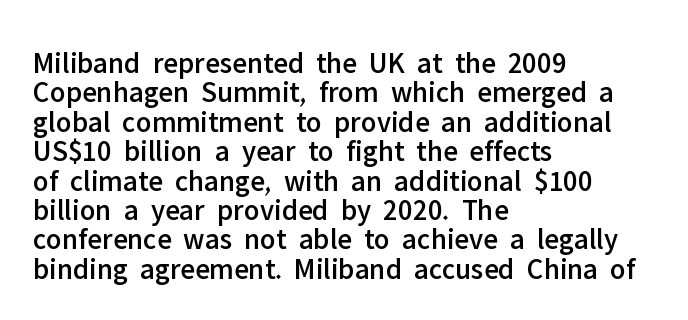
{"serif": "no", "italic": "no", "width": "normal", "stroke_contrast": "low", "x_height": "medium", "monospaced": "no", "underline": "no", "align": "left", "line_spacing": "tight", "line_spacing_ratio": 0.98, "letter_spacing": "normal", "letter_spacing_em": 0.0, "glyph_px": 30}
